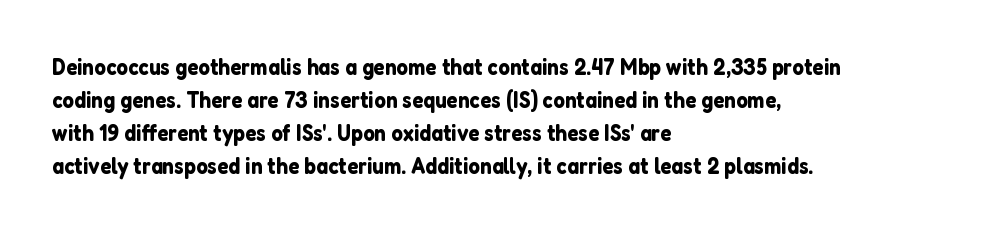
Plain, unruled lines of type. Letter spacing: default. Quick note: interline space is typical. Does the lettering tilt? It doesn't — this is upright. One-word summary of the alignment: left.
